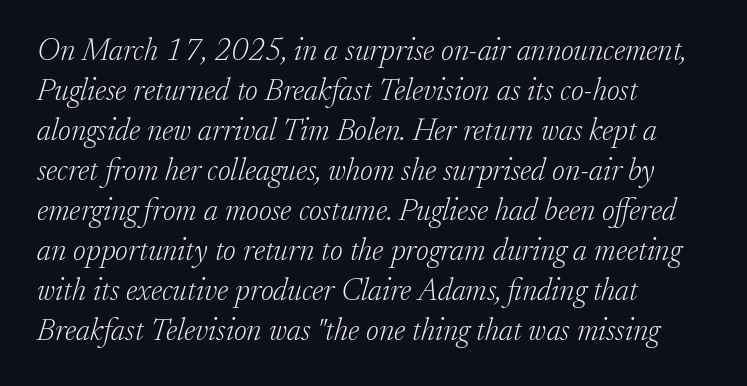
Quick note: italic. A typesetter would label this face a serif. Line beginnings align vertically; line endings do not. Is this a fixed-width face? No — the glyphs have proportional, varying widths.
